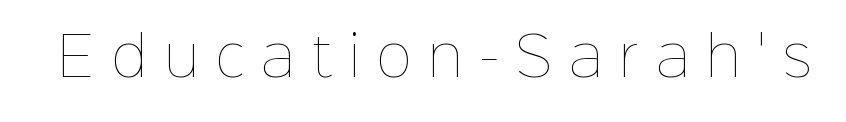
Q: Is the text bold? A: No.
Q: Is the text italic (slanted)? A: No, it is upright.
Q: Is the text underlined? A: No.
Q: Is the spacing between letters normal or unusually wide? A: Unusually wide.
Q: Width (condensed, normal, or wide)? A: Normal.
Q: Stroke contrast? A: Low.
Q: x-height? A: Medium.
Q: Monospaced? A: No.
